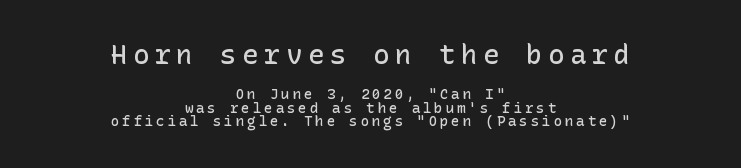
{"italic": "no", "bold": "semi", "underline": "no", "align": "center", "line_spacing": "tight", "line_spacing_ratio": 0.95, "letter_spacing": "wide", "letter_spacing_em": 0.21, "larger_block": "first", "size_ratio": 1.93, "glyph_px": 27}
